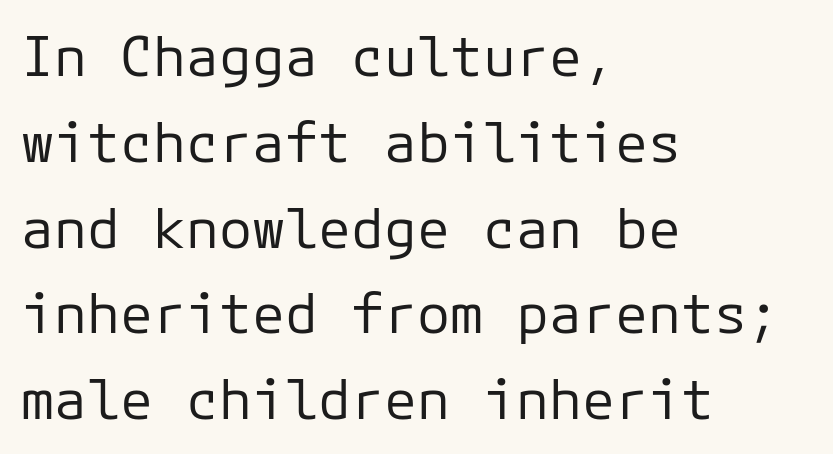
Check where the strokes stop: nothing finishes them off — pure sans. The font sits on the lighter half of the weight spectrum, regular included. Here the designer chose a console-style face with uniform glyph widths. The foot of each line stays bare and open. Horizontally, the lines are justified to the leading edge only.
